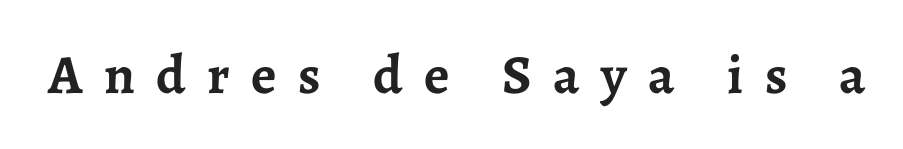
Q: Is the text bold? A: Yes.
Q: Is the text italic (slanted)? A: No, it is upright.
Q: Is the typeface a serif or a sans-serif typeface? A: Serif.
Q: Is the text underlined? A: No.
Q: Is the spacing between letters normal or unusually wide? A: Unusually wide.
Q: Width (condensed, normal, or wide)? A: Normal.
Q: Stroke contrast? A: Low.
Q: x-height? A: Medium.
Q: Monospaced? A: No.
